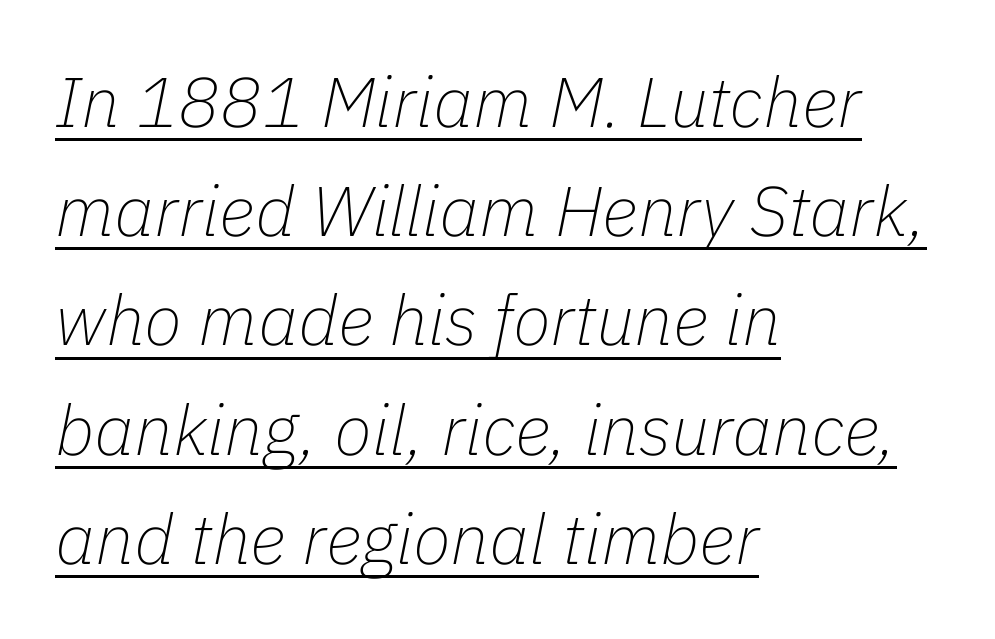
Italic: yes, the glyphs are oblique. Horizontal alignment here is leftward, the default for most running prose. The leading is moderate, giving the passage an even texture. Proportional: the letters do not fall into vertical columns. What decoration does the sample have? An underline. Weight: regular or lighter.
